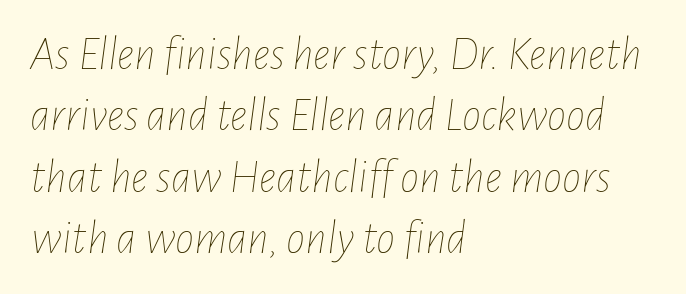
The image shows 48 px thin, condensed type, italic (leaning right); set left-aligned, normal line spacing (1.28x), normal letter spacing, not underlined; low stroke contrast and a medium x-height.
